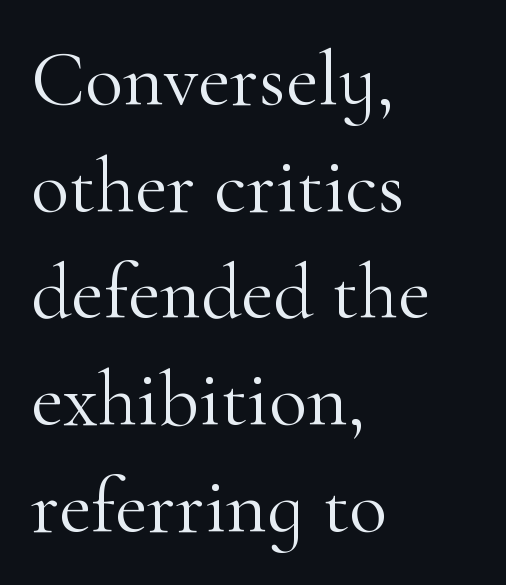
The image shows 79 px light serif type, upright; set left-aligned, normal line spacing (1.35x), normal letter spacing, not underlined; high stroke contrast and a small x-height.
